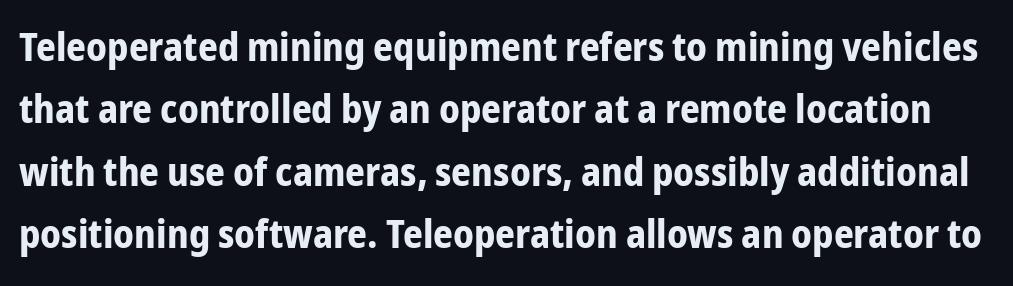
{"serif": "no", "italic": "no", "bold": "yes", "weight": "bold", "width": "condensed", "stroke_contrast": "low", "x_height": "medium", "monospaced": "no", "underline": "no", "line_spacing": "normal", "line_spacing_ratio": 1.6, "letter_spacing": "normal", "letter_spacing_em": 0.0, "glyph_px": 39}
